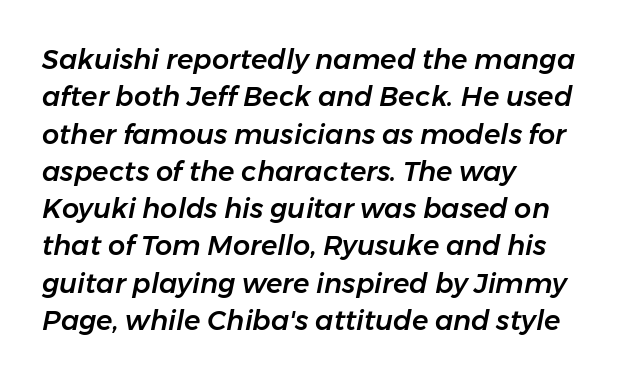
A bare baseline throughout the passage. Designer's note — italics engaged. This rendering uses left alignment, leaving the right contour irregular. A typesetter would call this leading conventional body-copy spacing. These lines keep a tight, regular rhythm from letter to letter.
